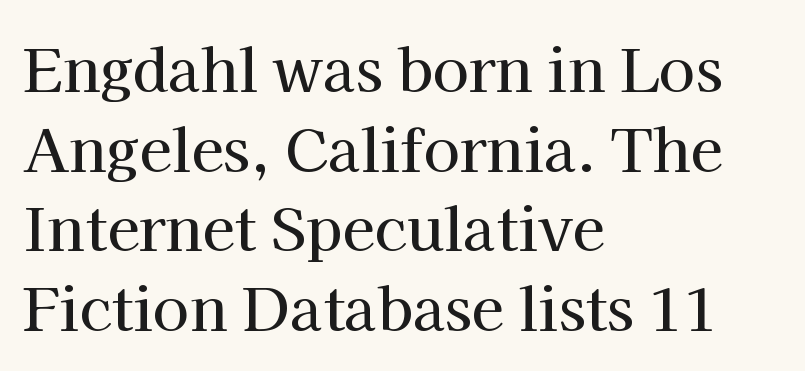
The designer left line spacing at the default. Italic: no, the glyphs are upright roman. Inter-character spacing is left at the font's built-in metrics. Unmarked baselines from the first word to the last. Note the varied advance widths — an 'i' is clearly narrower than an 'm'. The paragraph has a hard left edge and a soft right edge.
